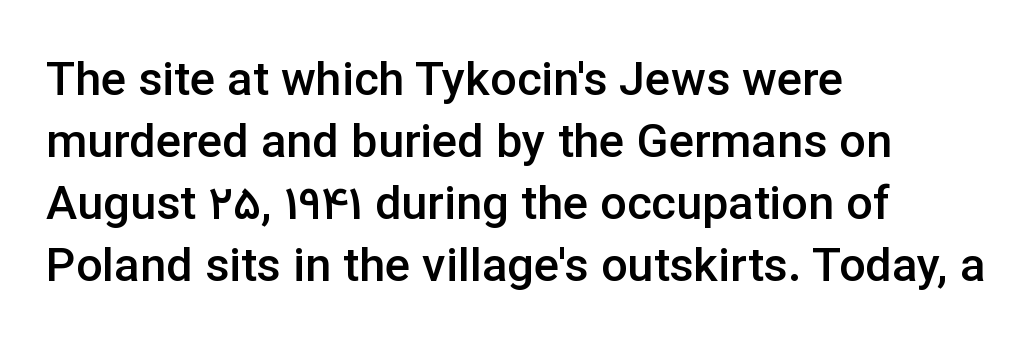
Q: Is the text bold? A: Semi-bold.
Q: Is the text italic (slanted)? A: No, it is upright.
Q: Is the typeface a serif or a sans-serif typeface? A: Sans-serif.
Q: Is the text underlined? A: No.
Q: How is the paragraph aligned? A: Left-aligned.
Q: Is the spacing between letters normal or unusually wide? A: Normal.
Q: Is the spacing between lines tight, normal or loose? A: Normal.
Q: Width (condensed, normal, or wide)? A: Normal.
Q: Stroke contrast? A: Low.
Q: x-height? A: Medium.
Q: Monospaced? A: No.
